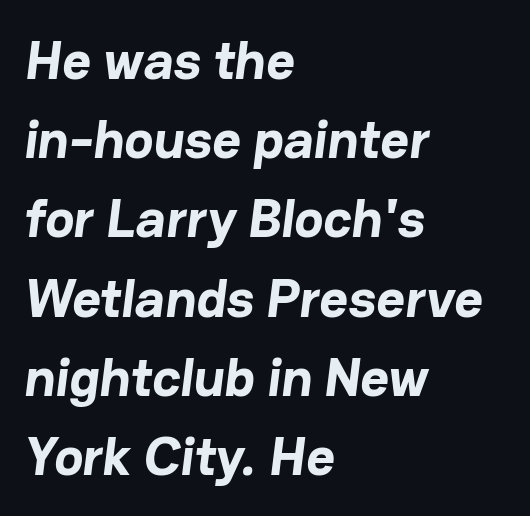
Q: Is the text bold? A: Yes.
Q: Is the typeface a serif or a sans-serif typeface? A: Sans-serif.
Q: Is the text underlined? A: No.
Q: How is the paragraph aligned? A: Left-aligned.
Q: Is the spacing between letters normal or unusually wide? A: Normal.
Q: Is the spacing between lines tight, normal or loose? A: Normal.
Q: Width (condensed, normal, or wide)? A: Normal.
Q: Stroke contrast? A: Low.
Q: x-height? A: Medium.
Q: Monospaced? A: No.
